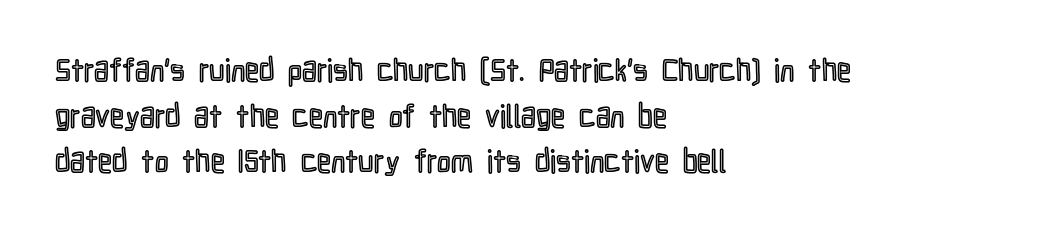
The image shows 31 px condensed type, upright; set left-aligned, normal line spacing (1.47x), normal letter spacing, not underlined; a medium x-height.
